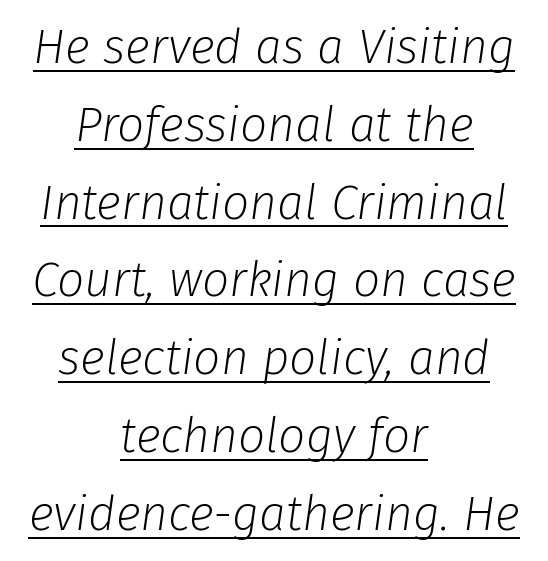
{"italic": "yes", "lean": "right", "slant_degrees": 8, "bold": "no", "weight": "light", "width": "normal", "stroke_contrast": "low", "x_height": "medium", "monospaced": "no", "underline": "yes", "align": "center", "line_spacing": "normal", "line_spacing_ratio": 1.62, "letter_spacing": "normal", "letter_spacing_em": 0.0, "glyph_px": 48}
